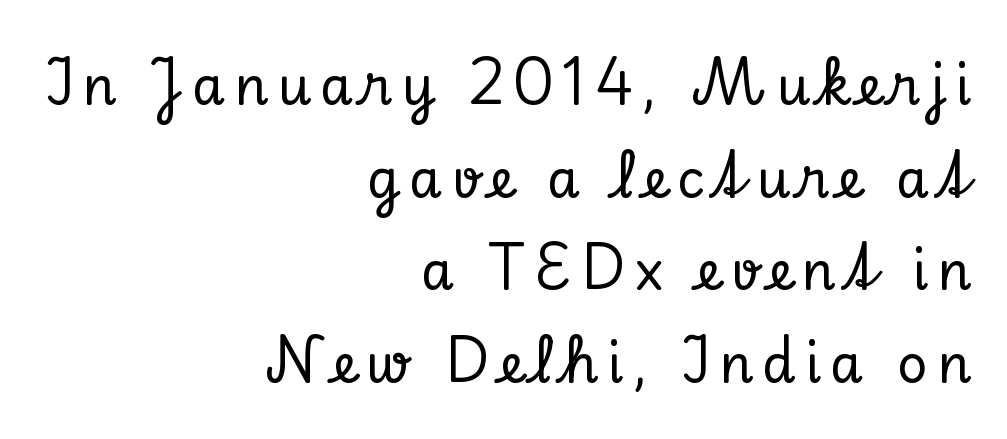
The image shows 53 px text type, upright; set right-aligned, line spacing 1.75x, not underlined; low stroke contrast and a small x-height.
